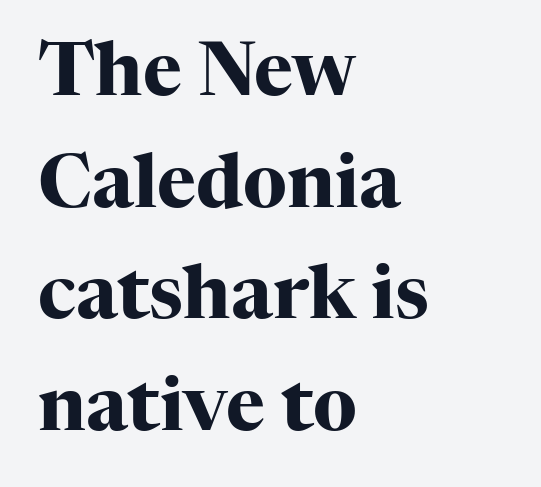
{"serif": "yes", "italic": "no", "bold": "yes", "weight": "heavy", "width": "normal", "stroke_contrast": "high", "x_height": "medium", "monospaced": "no", "underline": "no", "align": "left", "line_spacing": "normal", "line_spacing_ratio": 1.51, "letter_spacing": "normal", "letter_spacing_em": 0.0, "glyph_px": 74}
